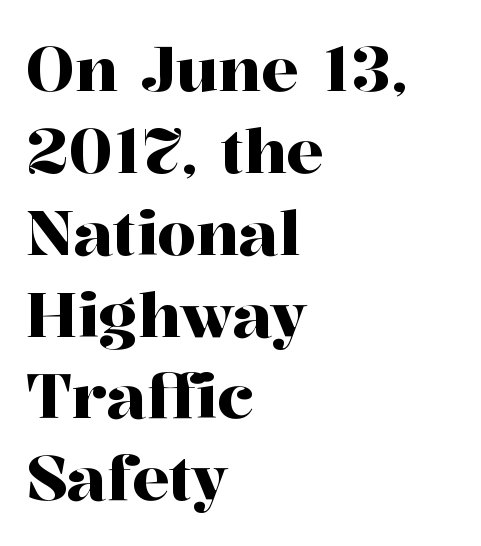
{"serif": "yes", "italic": "no", "width": "normal", "stroke_contrast": "high", "x_height": "medium", "monospaced": "no", "underline": "no", "align": "left", "line_spacing": "normal", "line_spacing_ratio": 1.32, "letter_spacing": "normal", "letter_spacing_em": 0.0, "glyph_px": 62}
